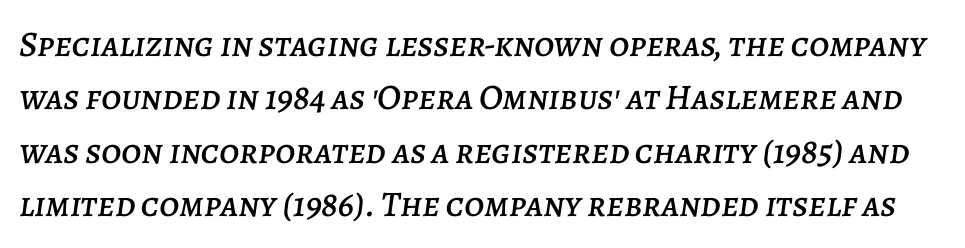
{"italic": "yes", "lean": "right", "slant_degrees": 7, "width": "normal", "stroke_contrast": "low", "x_height": "large", "monospaced": "no", "underline": "no", "line_spacing": "normal", "line_spacing_ratio": 1.48, "letter_spacing": "normal", "letter_spacing_em": 0.0, "glyph_px": 36}
